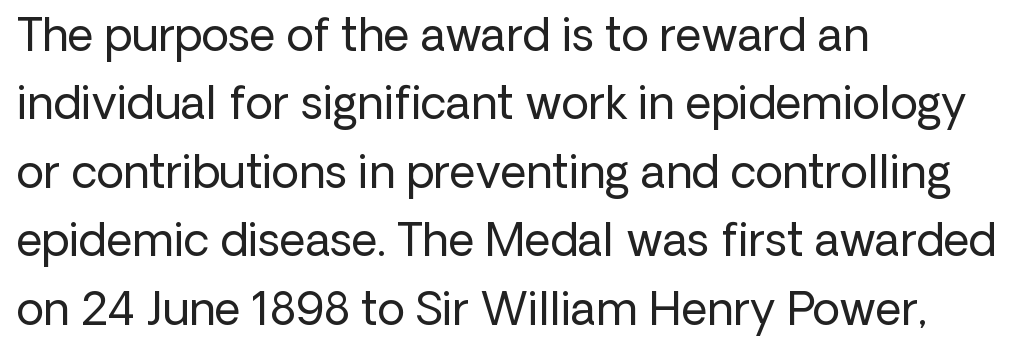
Q: Is the text bold? A: No.
Q: Is the text italic (slanted)? A: No, it is upright.
Q: Is the typeface a serif or a sans-serif typeface? A: Sans-serif.
Q: Is the text underlined? A: No.
Q: How is the paragraph aligned? A: Left-aligned.
Q: Is the spacing between letters normal or unusually wide? A: Normal.
Q: Is the spacing between lines tight, normal or loose? A: Normal.
Q: Width (condensed, normal, or wide)? A: Normal.
Q: Stroke contrast? A: Low.
Q: x-height? A: Medium.
Q: Monospaced? A: No.
